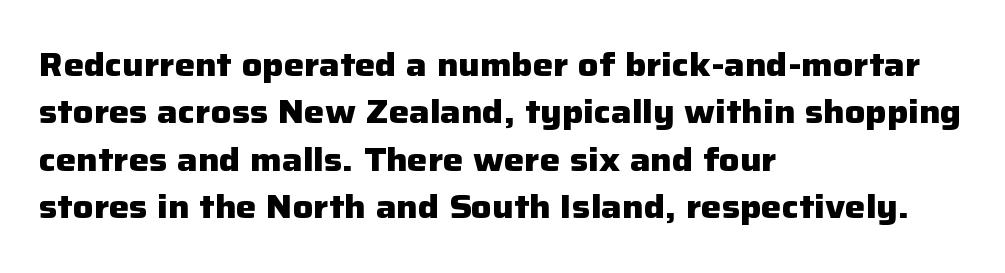
{"serif": "no", "italic": "no", "bold": "yes", "weight": "heavy", "width": "normal", "stroke_contrast": "low", "x_height": "medium", "monospaced": "no", "underline": "no", "align": "left", "line_spacing": "normal", "line_spacing_ratio": 1.48, "letter_spacing": "normal", "letter_spacing_em": 0.0, "glyph_px": 32}
